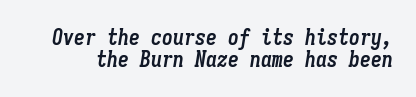
Q: Is the text bold? A: Yes.
Q: Is the text italic (slanted)? A: Yes, it leans right by about 9 degrees.
Q: Is the text underlined? A: No.
Q: Is the spacing between letters normal or unusually wide? A: Normal.
Q: Is the spacing between lines tight, normal or loose? A: Tight.
